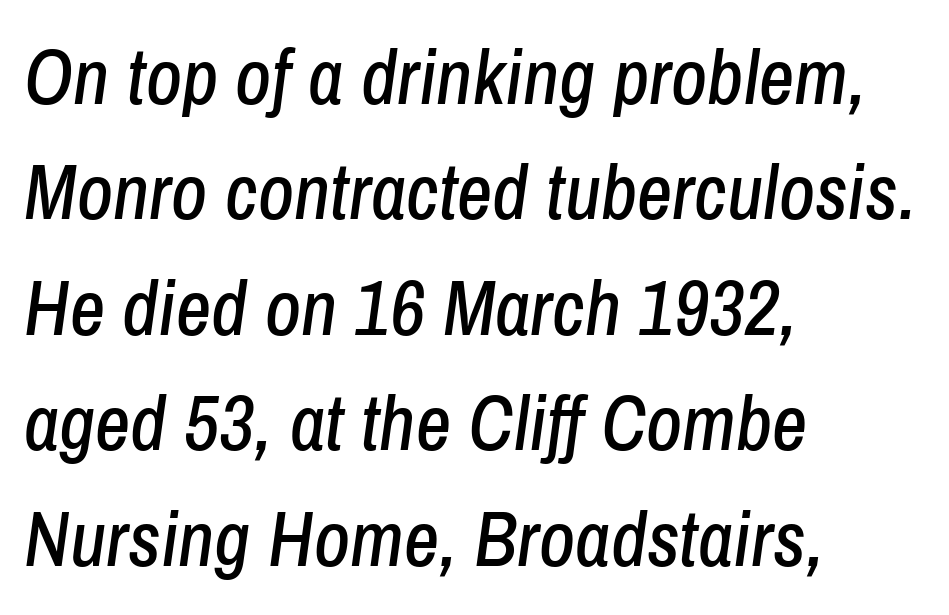
{"italic": "yes", "lean": "right", "slant_degrees": 8, "width": "condensed", "stroke_contrast": "low", "x_height": "medium", "monospaced": "no", "underline": "no", "align": "left", "line_spacing": "normal", "line_spacing_ratio": 1.5, "letter_spacing": "normal", "letter_spacing_em": 0.0, "glyph_px": 77}
